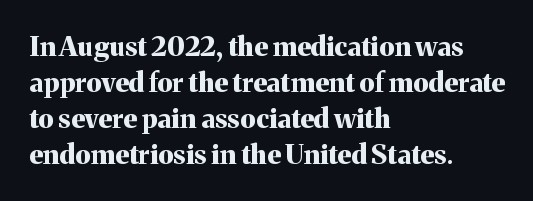
Is there much room between lines? A standard amount, neither cramped nor airy. This rendering features lettering with no underline. The typography opts for an upright posture over an oblique one. Standard letterfit; no display-style spreading of the glyphs. Line starts are locked; line ends wander. Heavy-handed strokes throughout: this text is bold.
